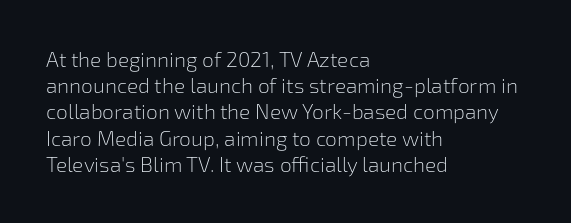
{"italic": "no", "bold": "no", "underline": "no", "align": "left", "line_spacing": "normal", "line_spacing_ratio": 1.25, "letter_spacing": "normal", "letter_spacing_em": 0.0, "glyph_px": 21}
